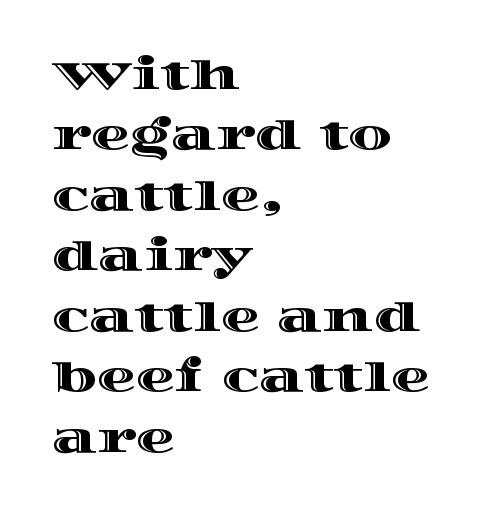
The image shows 39 px wide type, upright; set left-aligned, normal line spacing (1.55x), normal letter spacing, not underlined; a large x-height.
